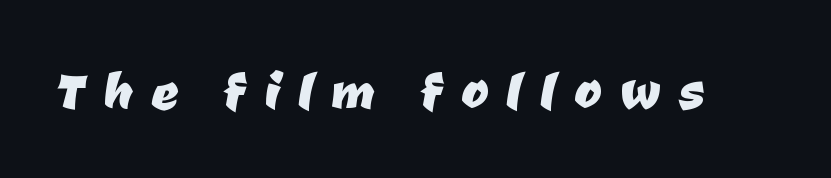
Q: Is the typeface a serif or a sans-serif typeface? A: Sans-serif.
Q: Is the text underlined? A: No.
Q: Is the spacing between letters normal or unusually wide? A: Unusually wide.
Q: Width (condensed, normal, or wide)? A: Normal.
Q: Stroke contrast? A: Low.
Q: x-height? A: Medium.
Q: Monospaced? A: No.
